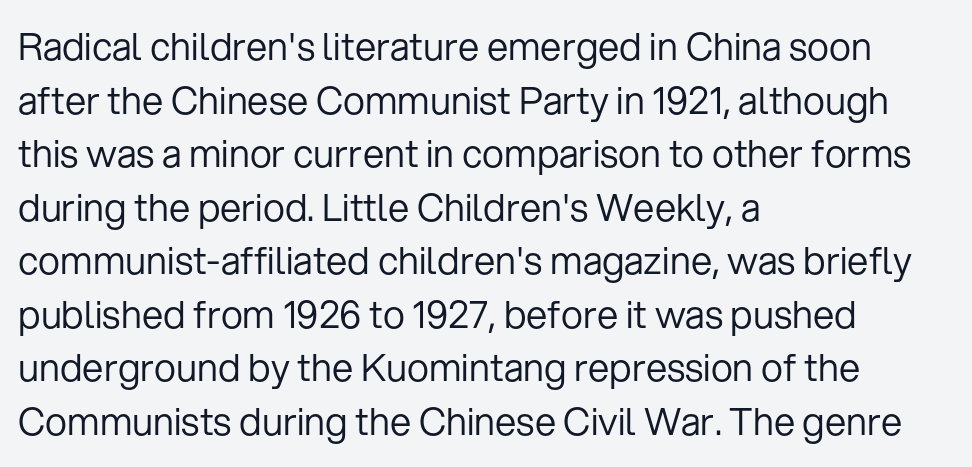
Check where the strokes stop: nothing finishes them off — pure sans. Whoever set this chose a conventional vertical rhythm. Caption: standard tracking, unaltered. Quick note: not italic, upright. Weight: regular or lighter. Leftover space on each line is placed entirely after the last word.
